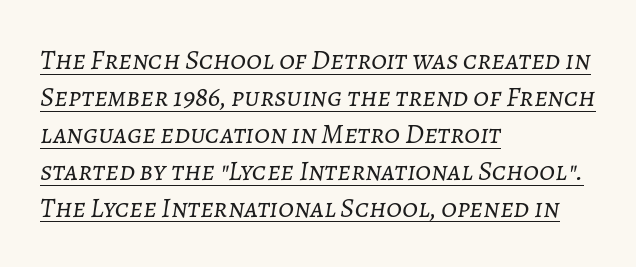
{"italic": "yes", "lean": "right", "slant_degrees": 7, "bold": "no", "weight": "light", "width": "normal", "stroke_contrast": "low", "x_height": "medium", "monospaced": "no", "underline": "yes", "align": "left", "line_spacing": "normal", "line_spacing_ratio": 1.32, "letter_spacing": "normal", "letter_spacing_em": 0.0, "glyph_px": 28}
